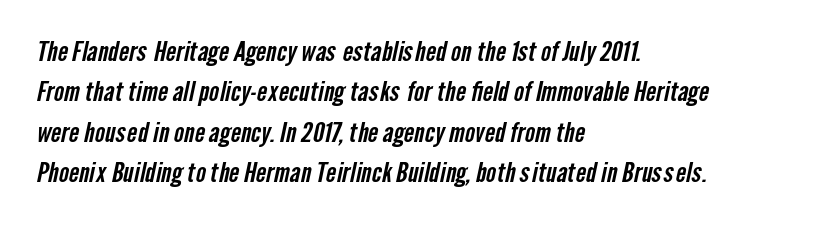
{"underline": "no", "align": "left", "line_spacing": "normal", "line_spacing_ratio": 1.5, "letter_spacing": "normal", "letter_spacing_em": 0.0, "glyph_px": 27}
